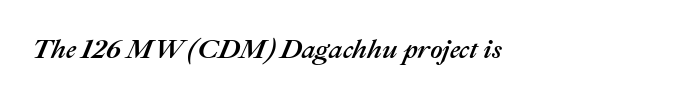
The image shows 27 px text type, italic (leaning right); set normal letter spacing, not underlined.
